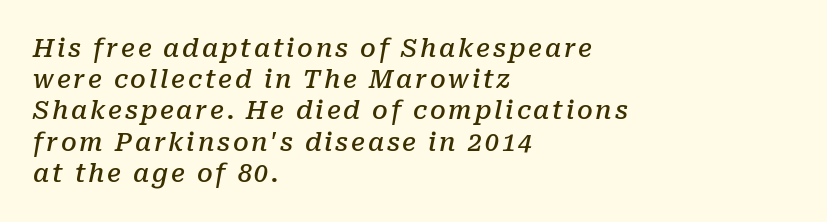
The image shows 25 px text type, italic (leaning right); set left-aligned, normal line spacing (1.25x), not underlined.
